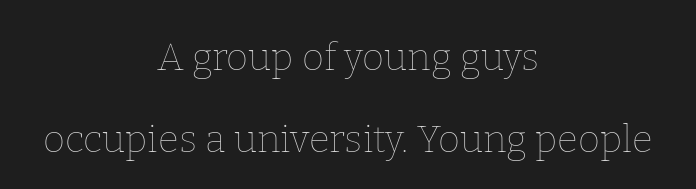
Q: Is the text bold? A: No.
Q: Is the text italic (slanted)? A: No, it is upright.
Q: Is the text underlined? A: No.
Q: How is the paragraph aligned? A: Centered.
Q: Is the spacing between letters normal or unusually wide? A: Normal.
Q: Is the spacing between lines tight, normal or loose? A: Loose.
Q: Width (condensed, normal, or wide)? A: Normal.
Q: Stroke contrast? A: Low.
Q: x-height? A: Medium.
Q: Monospaced? A: No.
